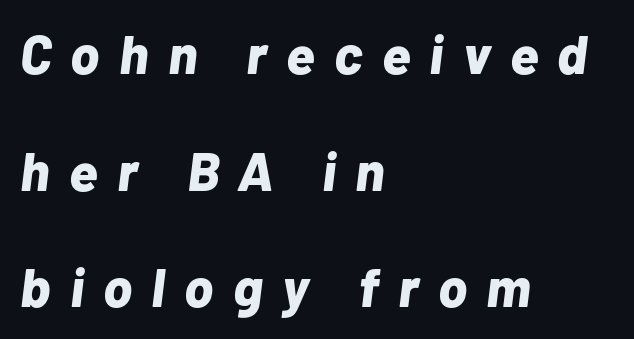
Q: Is the text bold? A: Yes.
Q: Is the text italic (slanted)? A: Yes, it leans right by about 7 degrees.
Q: Is the text underlined? A: No.
Q: How is the paragraph aligned? A: Left-aligned.
Q: Is the spacing between letters normal or unusually wide? A: Unusually wide.
Q: Is the spacing between lines tight, normal or loose? A: Loose.
Q: Width (condensed, normal, or wide)? A: Normal.
Q: Stroke contrast? A: Low.
Q: x-height? A: Medium.
Q: Monospaced? A: No.
